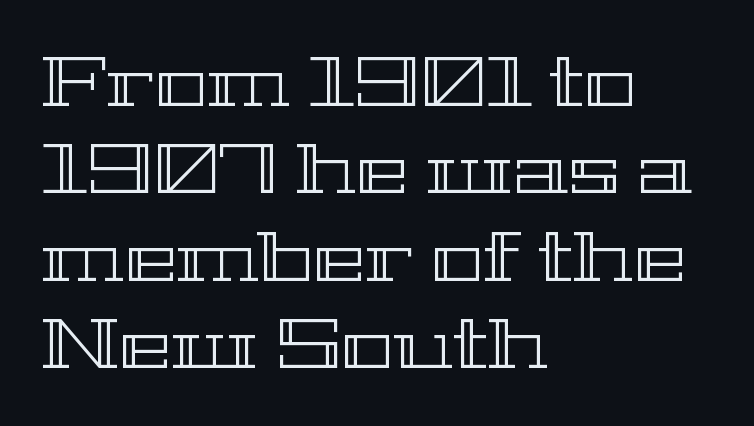
Q: Is the text italic (slanted)? A: No, it is upright.
Q: Is the text underlined? A: No.
Q: How is the paragraph aligned? A: Left-aligned.
Q: Is the spacing between letters normal or unusually wide? A: Normal.
Q: Is the spacing between lines tight, normal or loose? A: Normal.
Q: Width (condensed, normal, or wide)? A: Wide.
Q: x-height? A: Medium.
Q: Monospaced? A: No.
